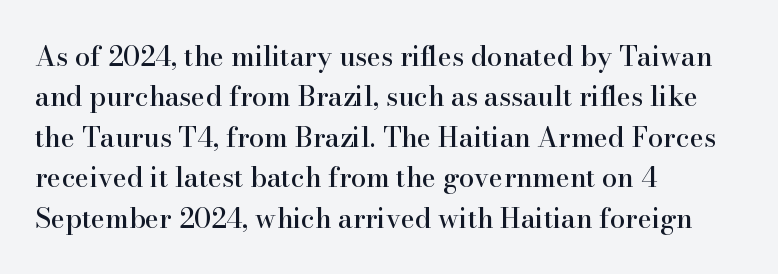
{"italic": "no", "underline": "no", "align": "left", "line_spacing": "normal", "line_spacing_ratio": 1.5, "letter_spacing": "normal", "letter_spacing_em": 0.0, "glyph_px": 27}
